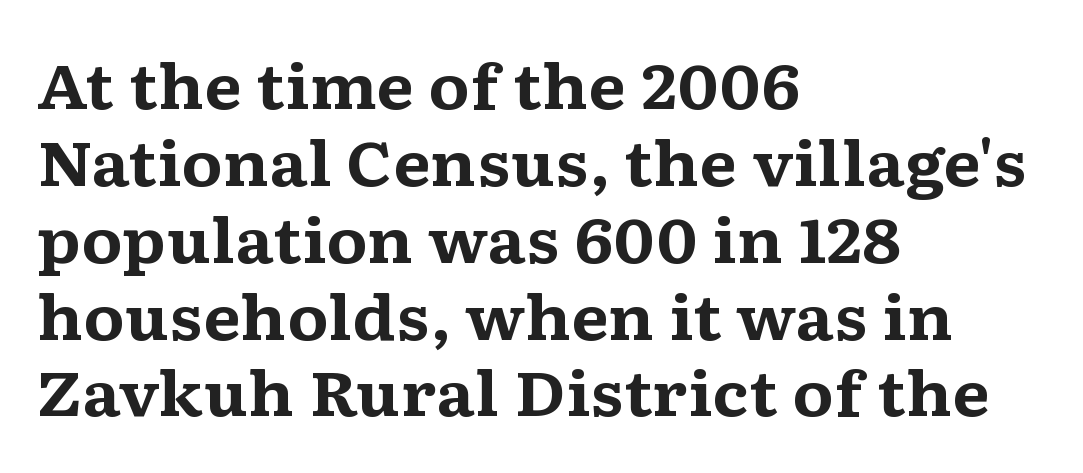
The image shows 61 px bold, wide serif type, upright; set left-aligned, normal line spacing (1.26x), normal letter spacing, not underlined; medium stroke contrast and a medium x-height.
